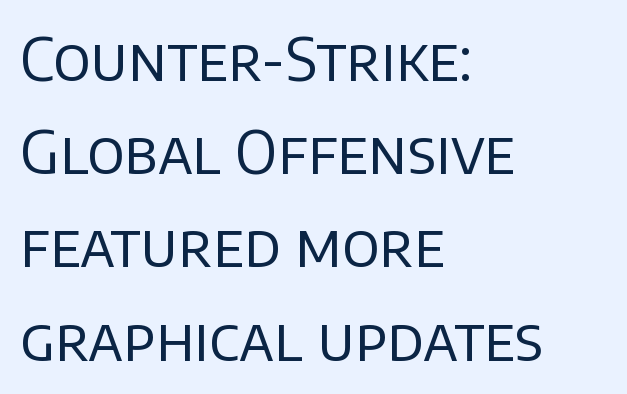
The typography opts for an upright posture over an oblique one. Rows of type keep a routine distance in the vertical direction. The letters advance in unequal steps, a hallmark of proportional type. The line texture is even and compact thanks to regular tracking. The lines in this sample share a left origin and differ only in where they stop.
